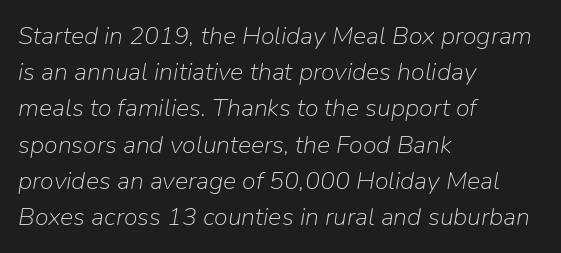
{"italic": "yes", "lean": "right", "slant_degrees": 9, "bold": "no", "underline": "no", "align": "left", "line_spacing": "normal", "line_spacing_ratio": 1.45, "letter_spacing": "normal", "letter_spacing_em": 0.0, "glyph_px": 25}
